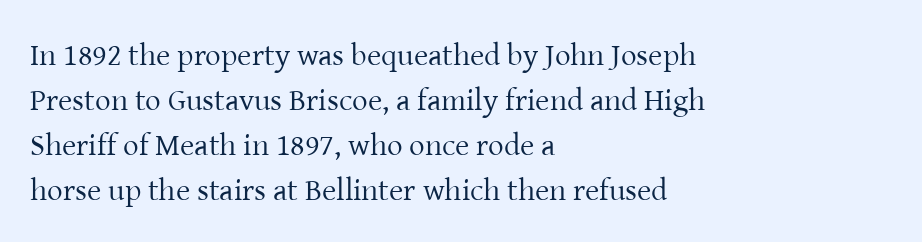
Q: Is the text bold? A: No.
Q: Is the text italic (slanted)? A: No, it is upright.
Q: Is the typeface a serif or a sans-serif typeface? A: Serif.
Q: Is the text underlined? A: No.
Q: How is the paragraph aligned? A: Left-aligned.
Q: Is the spacing between letters normal or unusually wide? A: Normal.
Q: Is the spacing between lines tight, normal or loose? A: Normal.
Q: Width (condensed, normal, or wide)? A: Normal.
Q: Stroke contrast? A: Low.
Q: x-height? A: Medium.
Q: Monospaced? A: No.
